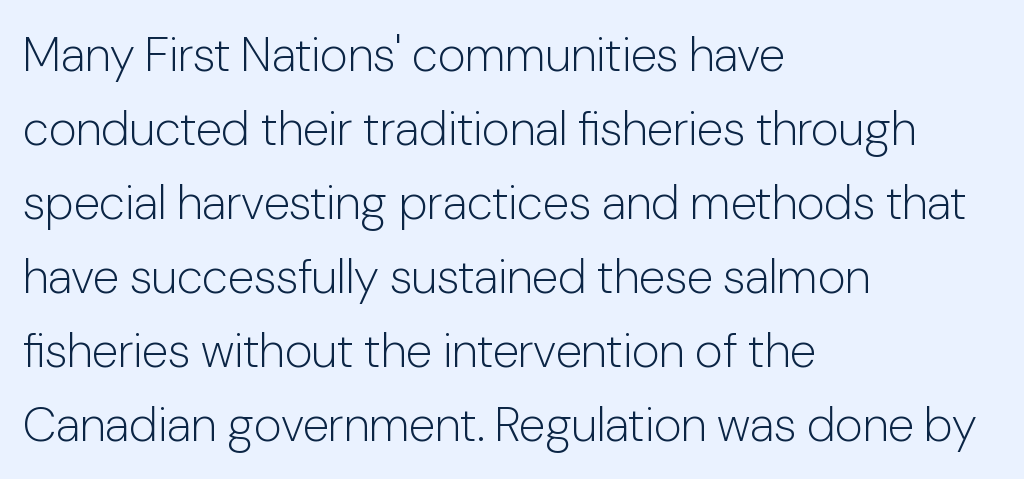
{"serif": "no", "italic": "no", "bold": "no", "weight": "light", "width": "normal", "stroke_contrast": "low", "x_height": "medium", "monospaced": "no", "underline": "no", "align": "left", "line_spacing": "normal", "line_spacing_ratio": 1.54, "letter_spacing": "normal", "letter_spacing_em": 0.0, "glyph_px": 48}
